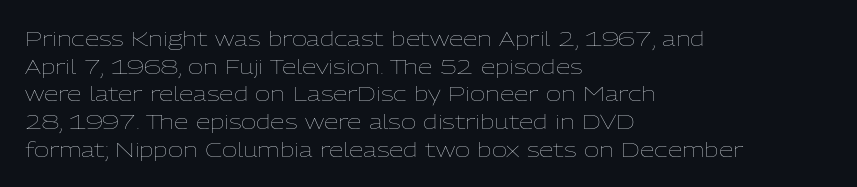
Every stem runs plumb, perpendicular to the baseline. Leftover space on each line is placed entirely after the last word. Check the space under the baseline: it is left empty. This reads as an unemphasized weight, regular at the heaviest. Caption: standard tracking, unaltered.
